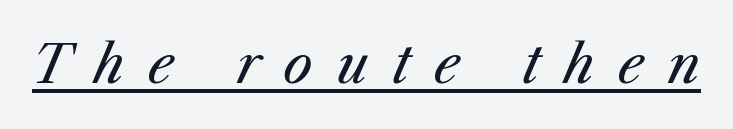
The image shows 52 px regular-weight type, italic (leaning right); set unusually wide letter spacing (+0.46 em), underlined; medium stroke contrast and a medium x-height.
